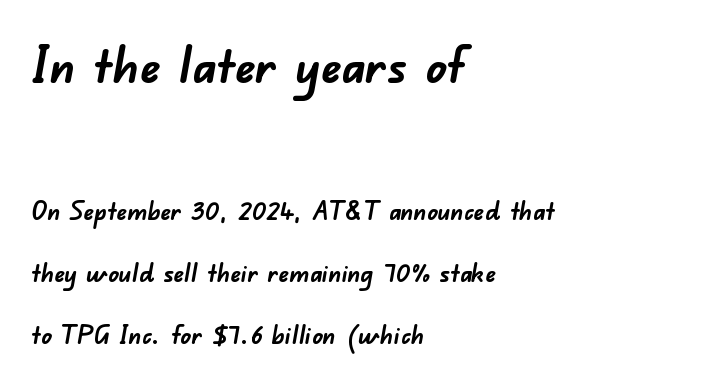
The image shows 51 px semibold sans-serif type; set left-aligned, loose line spacing (2.38x), normal letter spacing, not underlined; the first (top) block is 1.96x larger; low stroke contrast and a small x-height.
